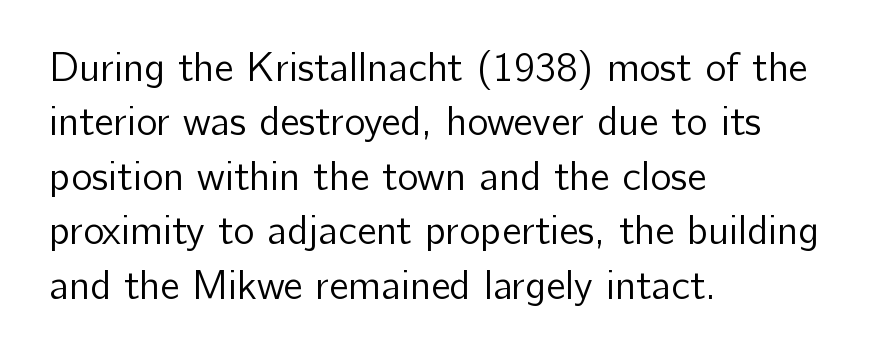
{"serif": "no", "italic": "no", "bold": "no", "weight": "regular", "width": "normal", "stroke_contrast": "low", "x_height": "medium", "monospaced": "no", "underline": "no", "align": "left", "line_spacing": "normal", "line_spacing_ratio": 1.36, "letter_spacing": "normal", "letter_spacing_em": 0.0, "glyph_px": 40}
